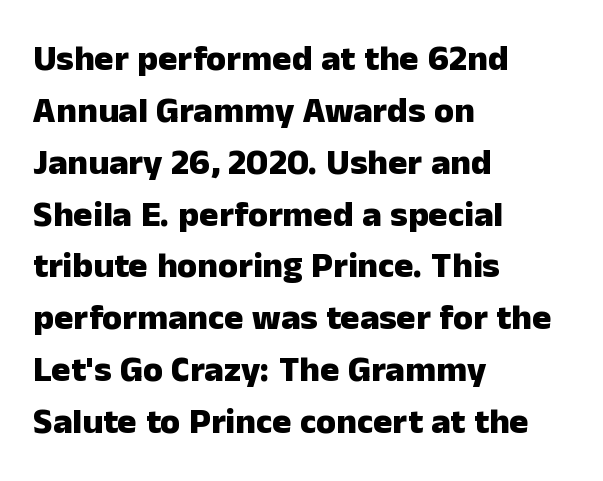
Q: Is the text bold? A: Yes.
Q: Is the text italic (slanted)? A: No, it is upright.
Q: Is the typeface a serif or a sans-serif typeface? A: Sans-serif.
Q: Is the text underlined? A: No.
Q: How is the paragraph aligned? A: Left-aligned.
Q: Is the spacing between letters normal or unusually wide? A: Normal.
Q: Is the spacing between lines tight, normal or loose? A: Normal.
Q: Width (condensed, normal, or wide)? A: Normal.
Q: Stroke contrast? A: Low.
Q: x-height? A: Medium.
Q: Monospaced? A: No.
